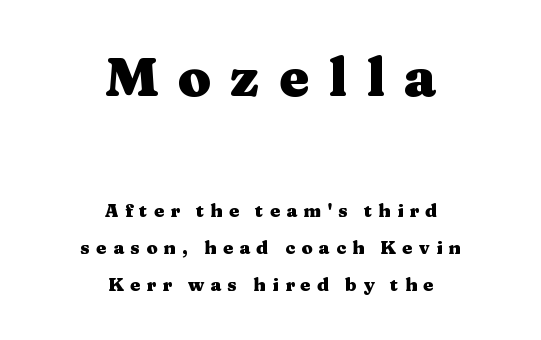
{"serif": "yes", "italic": "no", "bold": "yes", "weight": "heavy", "width": "wide", "stroke_contrast": "medium", "x_height": "medium", "monospaced": "no", "underline": "no", "align": "center", "line_spacing": "loose", "line_spacing_ratio": 2.08, "letter_spacing": "wide", "letter_spacing_em": 0.35, "larger_block": "first", "size_ratio": 3.0, "glyph_px": 54}
